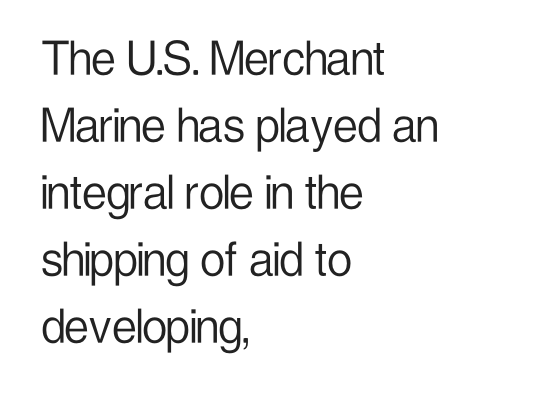
Q: Is the text bold? A: No.
Q: Is the text italic (slanted)? A: No, it is upright.
Q: Is the typeface a serif or a sans-serif typeface? A: Sans-serif.
Q: Is the text underlined? A: No.
Q: How is the paragraph aligned? A: Left-aligned.
Q: Is the spacing between letters normal or unusually wide? A: Normal.
Q: Width (condensed, normal, or wide)? A: Condensed.
Q: Stroke contrast? A: Low.
Q: x-height? A: Medium.
Q: Monospaced? A: No.
